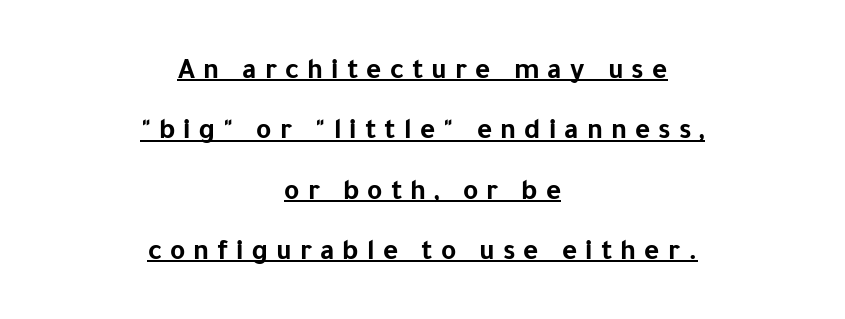
{"serif": "no", "italic": "no", "bold": "yes", "weight": "bold", "width": "normal", "stroke_contrast": "low", "x_height": "medium", "monospaced": "no", "underline": "yes", "align": "center", "line_spacing": "loose", "line_spacing_ratio": 2.08, "letter_spacing": "wide", "letter_spacing_em": 0.28, "glyph_px": 29}
